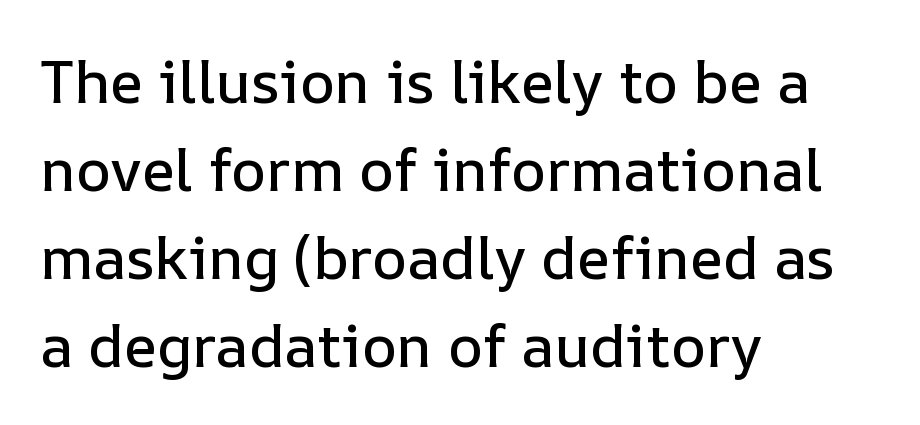
Q: Is the text italic (slanted)? A: No, it is upright.
Q: Is the text underlined? A: No.
Q: How is the paragraph aligned? A: Left-aligned.
Q: Is the spacing between letters normal or unusually wide? A: Normal.
Q: Is the spacing between lines tight, normal or loose? A: Normal.
Q: Width (condensed, normal, or wide)? A: Normal.
Q: Stroke contrast? A: Low.
Q: x-height? A: Medium.
Q: Monospaced? A: No.
